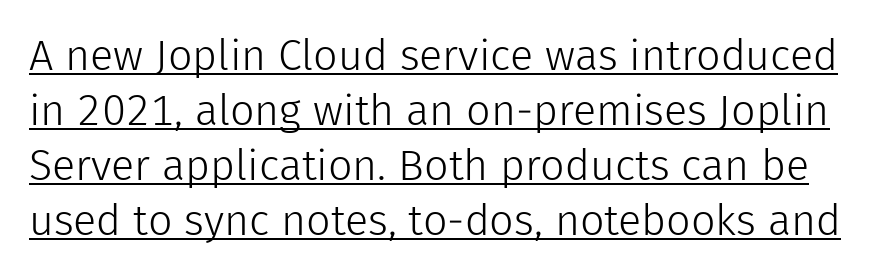
Q: Is the text bold? A: No.
Q: Is the text italic (slanted)? A: No, it is upright.
Q: Is the typeface a serif or a sans-serif typeface? A: Sans-serif.
Q: Is the text underlined? A: Yes.
Q: Is the spacing between letters normal or unusually wide? A: Normal.
Q: Is the spacing between lines tight, normal or loose? A: Normal.
Q: Width (condensed, normal, or wide)? A: Normal.
Q: Stroke contrast? A: Low.
Q: x-height? A: Medium.
Q: Monospaced? A: No.
